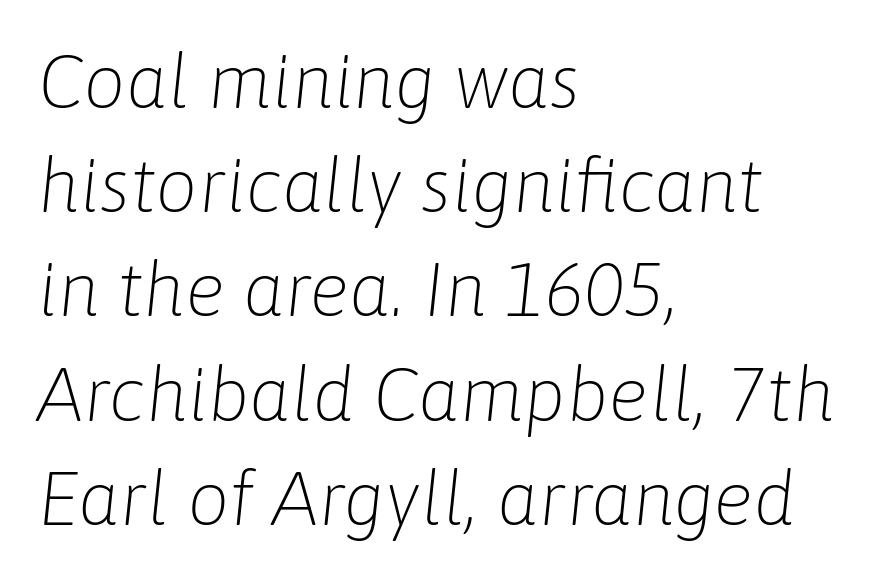
The image shows 75 px light type, italic (leaning right); set left-aligned, normal line spacing (1.39x), normal letter spacing, not underlined; low stroke contrast and a medium x-height.
